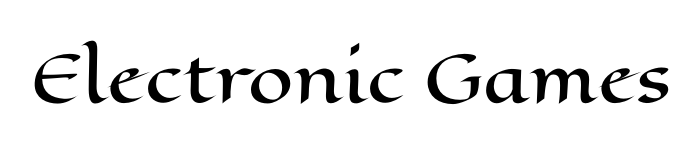
{"italic": "no", "width": "wide", "stroke_contrast": "high", "x_height": "medium", "monospaced": "no", "underline": "no", "letter_spacing": "normal", "letter_spacing_em": 0.0, "glyph_px": 65}
